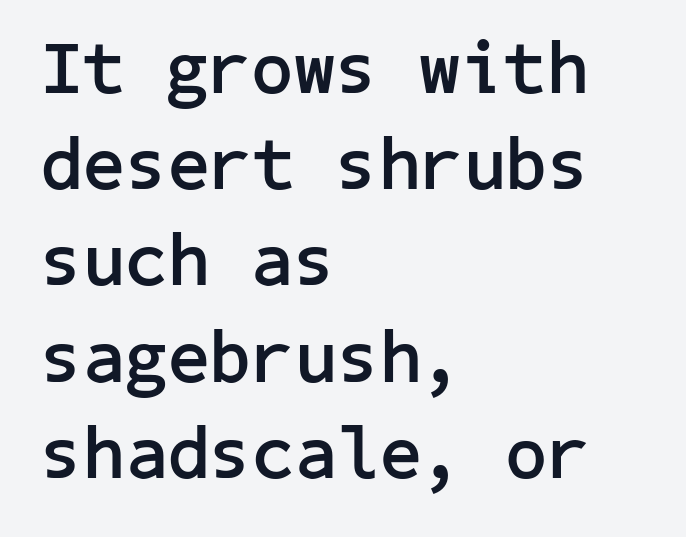
Q: Is the text bold? A: Yes.
Q: Is the text italic (slanted)? A: No, it is upright.
Q: Is the typeface a serif or a sans-serif typeface? A: Sans-serif.
Q: Is the text underlined? A: No.
Q: How is the paragraph aligned? A: Left-aligned.
Q: Is the spacing between letters normal or unusually wide? A: Normal.
Q: Is the spacing between lines tight, normal or loose? A: Normal.
Q: Width (condensed, normal, or wide)? A: Normal.
Q: Stroke contrast? A: Low.
Q: x-height? A: Medium.
